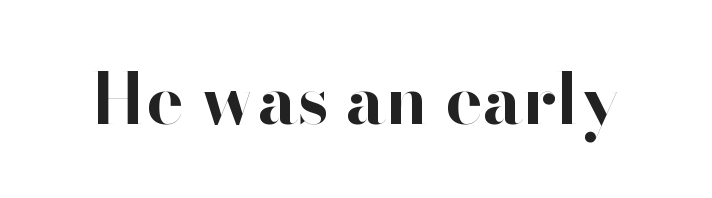
Q: Is the text bold? A: Yes.
Q: Is the text italic (slanted)? A: No, it is upright.
Q: Is the typeface a serif or a sans-serif typeface? A: Sans-serif.
Q: Is the text underlined? A: No.
Q: Is the spacing between letters normal or unusually wide? A: Normal.
Q: Width (condensed, normal, or wide)? A: Normal.
Q: Stroke contrast? A: High.
Q: x-height? A: Small.
Q: Monospaced? A: No.
